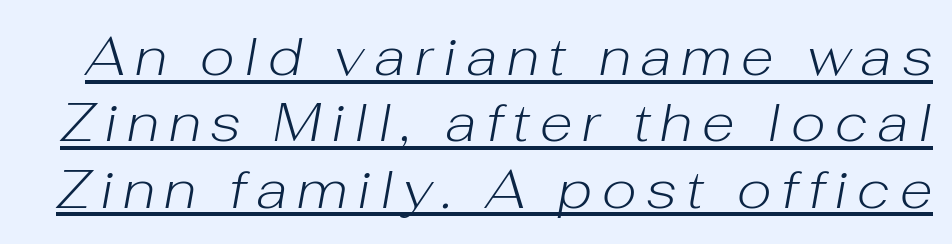
Q: Is the text bold? A: No.
Q: Is the text italic (slanted)? A: Yes, it leans right by about 10 degrees.
Q: Is the text underlined? A: Yes.
Q: Width (condensed, normal, or wide)? A: Normal.
Q: Stroke contrast? A: Low.
Q: x-height? A: Medium.
Q: Monospaced? A: No.
